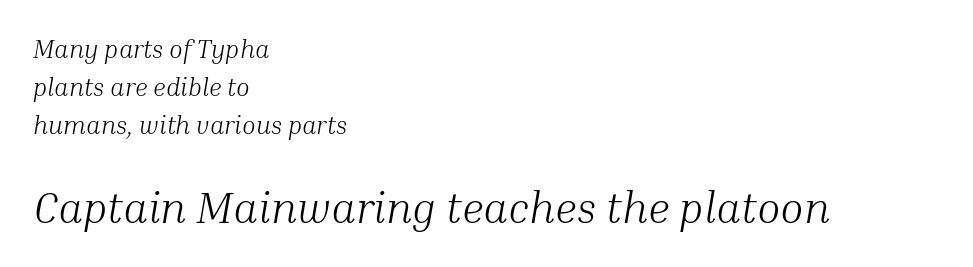
The image shows 43 px light serif type, italic (leaning right); set left-aligned, normal line spacing (1.52x), normal letter spacing, not underlined; the second (bottom) block is 1.72x larger; medium stroke contrast and a medium x-height.
